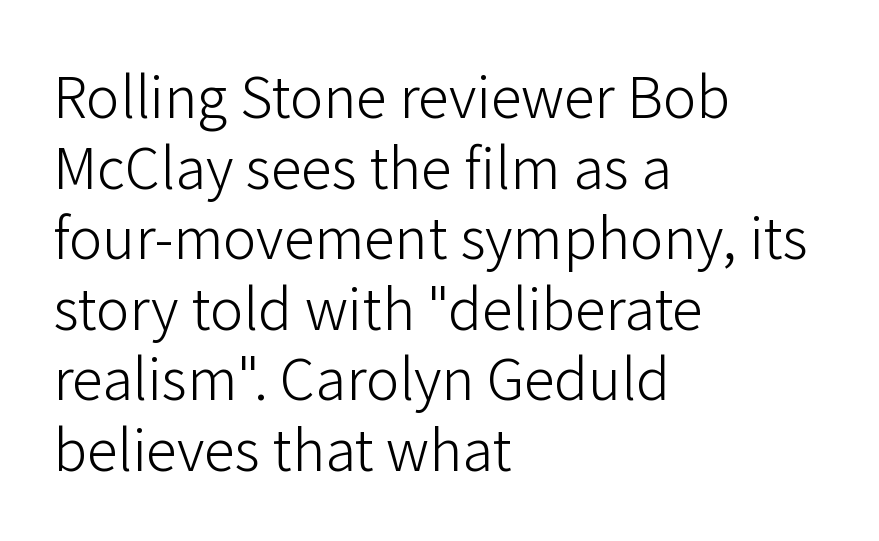
The image shows 56 px light sans-serif type, upright; set left-aligned, normal line spacing (1.26x), normal letter spacing, not underlined; low stroke contrast and a medium x-height.
